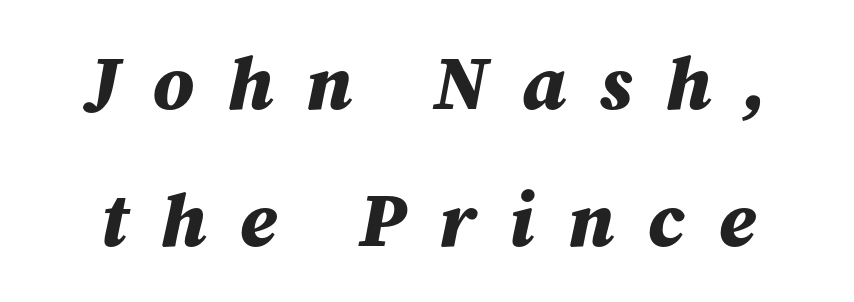
The image shows 76 px bold type, italic (leaning right); set line spacing 1.8x, unusually wide letter spacing (+0.44 em), not underlined; medium stroke contrast and a medium x-height.
